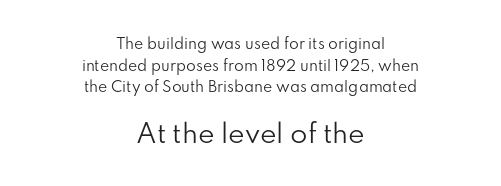
{"italic": "no", "bold": "no", "underline": "no", "align": "center", "line_spacing": "normal", "line_spacing_ratio": 1.54, "letter_spacing": "normal", "letter_spacing_em": 0.0, "larger_block": "second", "size_ratio": 1.79, "glyph_px": 25}
